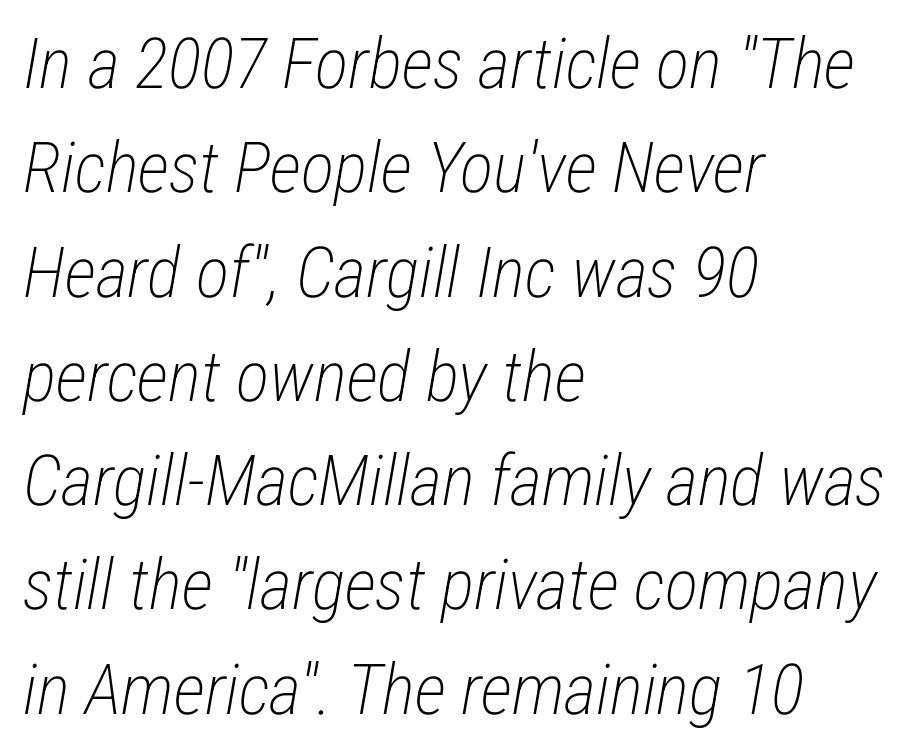
The image shows 70 px light, condensed type, italic (leaning right); set left-aligned, normal line spacing (1.49x), normal letter spacing, not underlined; low stroke contrast and a medium x-height.
